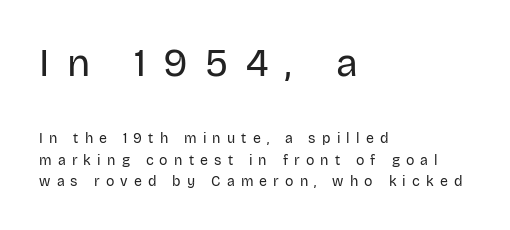
Q: Is the text bold? A: No.
Q: Is the text italic (slanted)? A: No, it is upright.
Q: Is the typeface a serif or a sans-serif typeface? A: Sans-serif.
Q: Is the text underlined? A: No.
Q: How is the paragraph aligned? A: Left-aligned.
Q: Is the spacing between letters normal or unusually wide? A: Unusually wide.
Q: Is the spacing between lines tight, normal or loose? A: Normal.
Q: Which block of text is set in a larger size, the first (top) or the second (bottom)? A: The first (top) one.
Q: Width (condensed, normal, or wide)? A: Normal.
Q: Stroke contrast? A: Low.
Q: x-height? A: Large.
Q: Monospaced? A: No.
